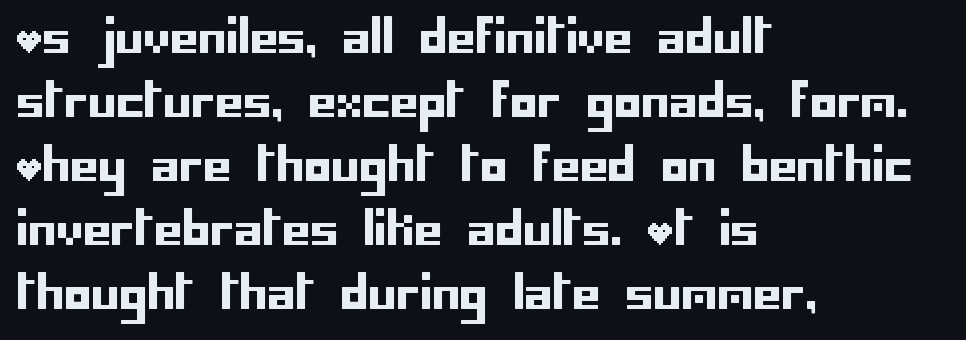
{"serif": "no", "italic": "no", "width": "normal", "stroke_contrast": "low", "x_height": "large", "underline": "no", "align": "left", "line_spacing": "normal", "line_spacing_ratio": 1.42, "letter_spacing": "normal", "letter_spacing_em": 0.0, "glyph_px": 45}
